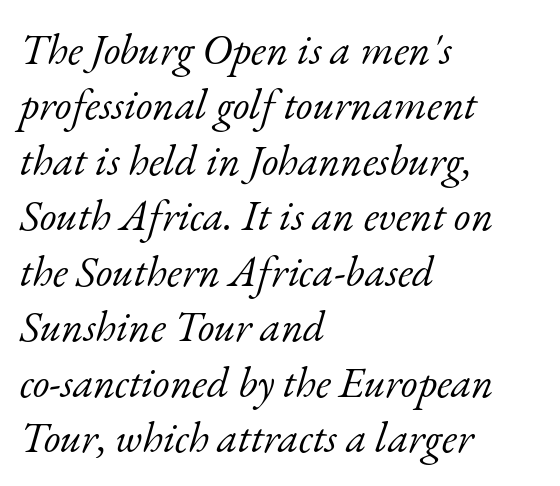
The image shows 43 px light serif type, italic (leaning right); set left-aligned, normal line spacing (1.29x), normal letter spacing, not underlined; low stroke contrast and a small x-height.
